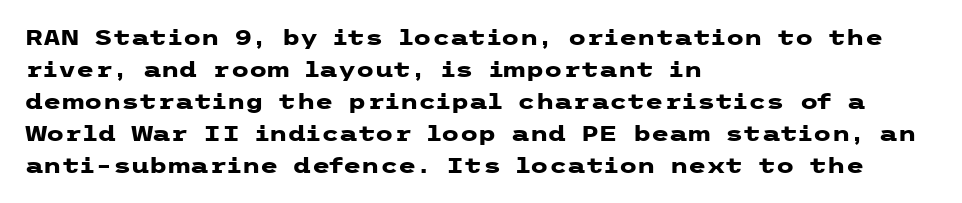
The image shows 21 px bold type, upright; set left-aligned, normal line spacing (1.52x), normal letter spacing, not underlined.
